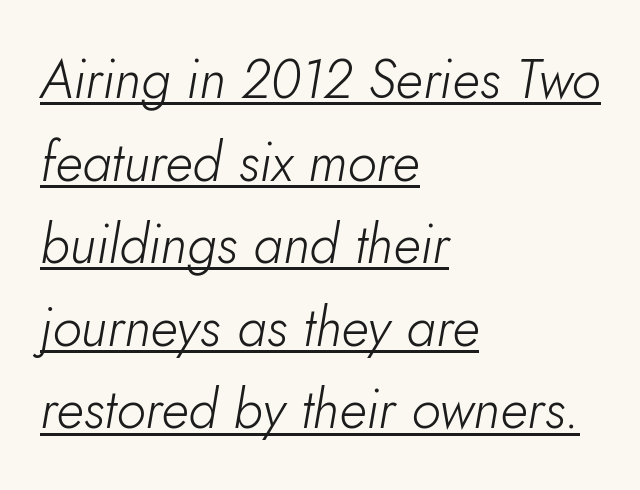
Q: Is the text bold? A: No.
Q: Is the text italic (slanted)? A: Yes, it leans right by about 10 degrees.
Q: Is the text underlined? A: Yes.
Q: How is the paragraph aligned? A: Left-aligned.
Q: Is the spacing between letters normal or unusually wide? A: Normal.
Q: Is the spacing between lines tight, normal or loose? A: Normal.
Q: Width (condensed, normal, or wide)? A: Normal.
Q: Stroke contrast? A: Low.
Q: x-height? A: Small.
Q: Monospaced? A: No.
